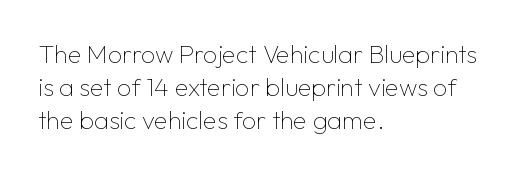
{"italic": "no", "bold": "no", "underline": "no", "align": "left", "line_spacing": "normal", "line_spacing_ratio": 1.33, "letter_spacing": "normal", "letter_spacing_em": 0.0, "glyph_px": 25}
